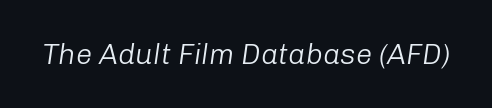
The image shows 29 px light type, italic (leaning right); set normal letter spacing, not underlined; low stroke contrast and a medium x-height.
